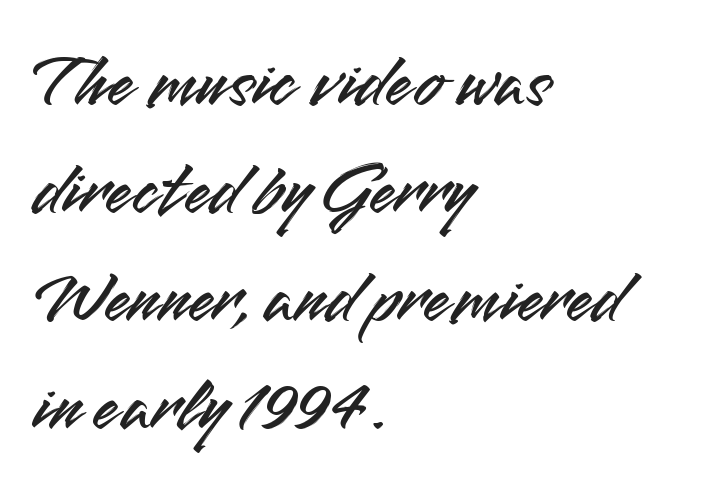
The image shows 76 px sans-serif type; set left-aligned, normal line spacing (1.42x), normal letter spacing, not underlined; medium stroke contrast and a small x-height.
